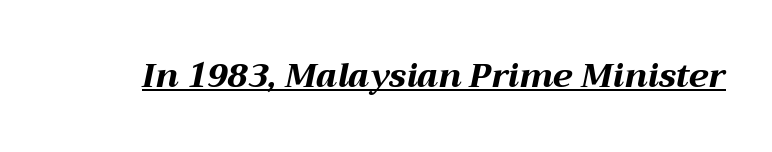
The image shows 33 px bold, wide type, italic (leaning right); set normal letter spacing, underlined; medium stroke contrast and a medium x-height.
